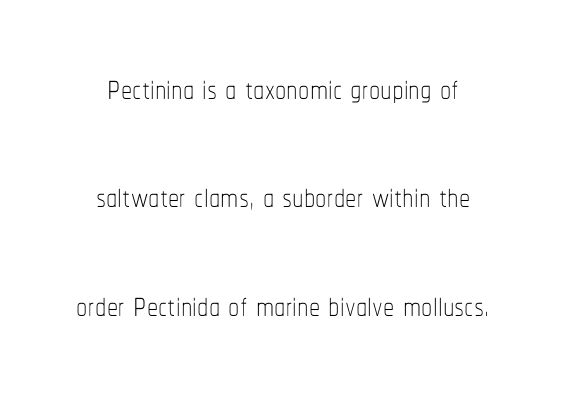
The image shows 45 px thin, condensed type, upright; set centered, loose line spacing (2.41x), normal letter spacing, not underlined; low stroke contrast and a medium x-height.
